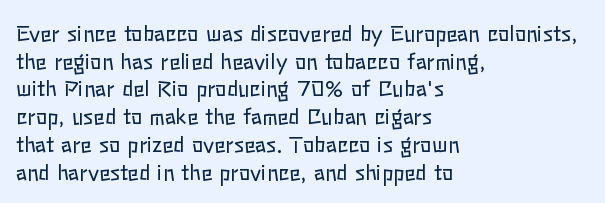
{"italic": "no", "bold": "no", "underline": "no", "align": "left", "line_spacing": "normal", "line_spacing_ratio": 1.32, "letter_spacing": "normal", "letter_spacing_em": 0.0, "glyph_px": 21}
